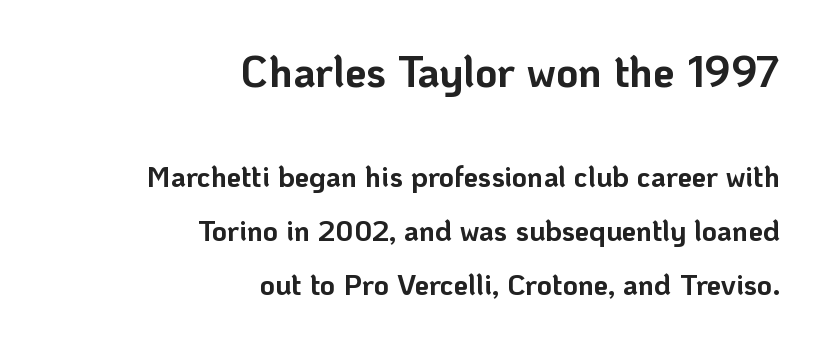
The image shows 43 px bold sans-serif type, upright; set right-aligned, line spacing 1.86x, normal letter spacing, not underlined; the first (top) block is 1.48x larger; low stroke contrast and a medium x-height.
